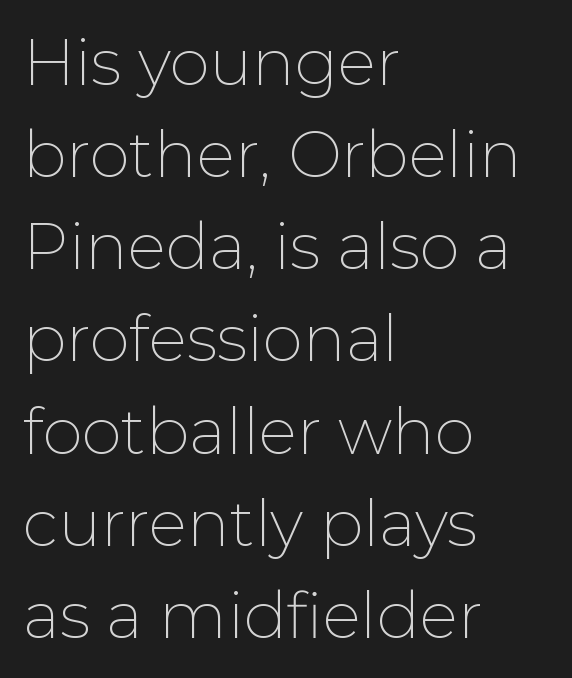
The image shows 64 px thin sans-serif type, upright; set left-aligned, normal line spacing (1.44x), normal letter spacing, not underlined; low stroke contrast and a medium x-height.
